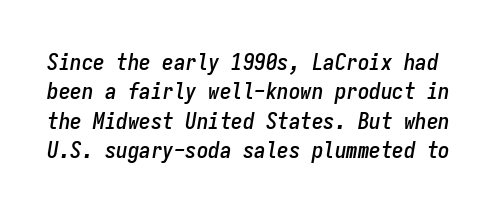
The zone under the glyphs is completely vacant. The face used here is rendered with its standard letterfit. Italic: yes, the glyphs are oblique. The vertical gap from one line to the next is medium.
